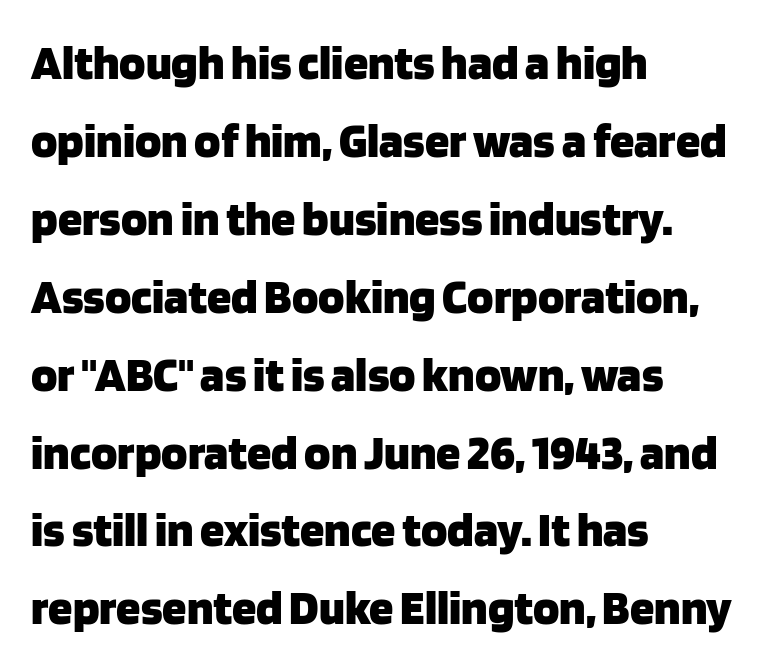
The image shows 49 px heavy sans-serif type, upright; set left-aligned, normal line spacing (1.59x), normal letter spacing, not underlined; low stroke contrast and a large x-height.
